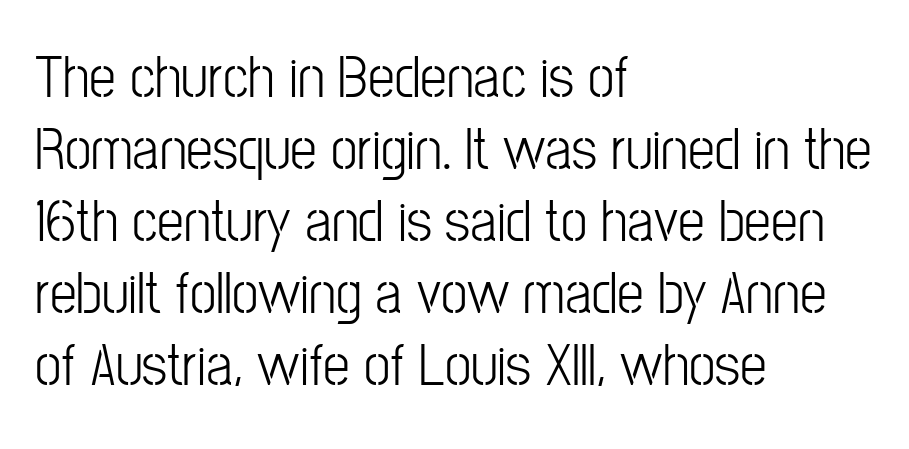
Horizontal alignment here is leftward, the default for most running prose. The passage shown is typed in a proportional face where columns would drift. The words here are not underlined. The tracking reads as untouched default to a designer's eye. Upright lettering throughout. Note: no serifs on the glyphs.
